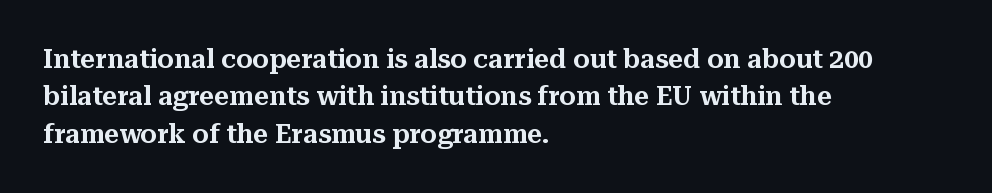
A typesetter would call this zero additional tracking. The string is rendered with underlining switched off. Reading down the block, your eye returns to a fixed left position each line. The lines sit at an ordinary, default distance from one another.
